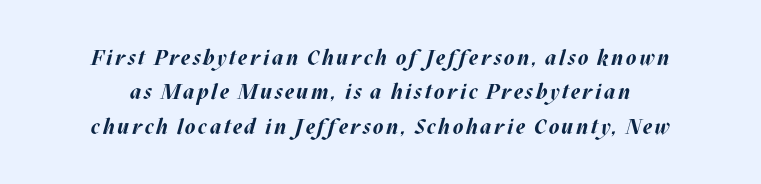
{"italic": "yes", "lean": "right", "slant_degrees": 17, "bold": "yes", "underline": "no", "line_spacing": "normal", "line_spacing_ratio": 1.64, "glyph_px": 21}
